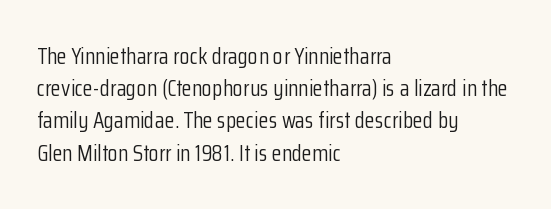
Q: Is the text bold? A: No.
Q: Is the text italic (slanted)? A: No, it is upright.
Q: Is the text underlined? A: No.
Q: How is the paragraph aligned? A: Left-aligned.
Q: Is the spacing between letters normal or unusually wide? A: Normal.
Q: Is the spacing between lines tight, normal or loose? A: Normal.
